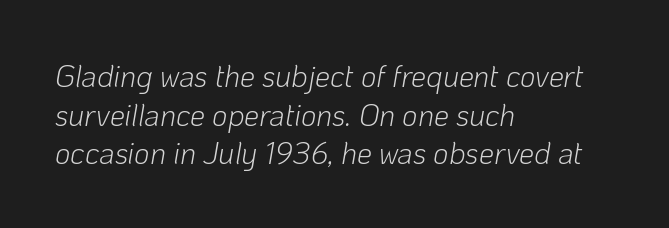
The lines are quadded left. You could not count columns in this text — the font is proportionally spaced. Observe the lean: these are italic letterforms. A bare baseline throughout the passage. The letterforms sit at book weight or below. Characters follow at the spacing the type designer built in.
